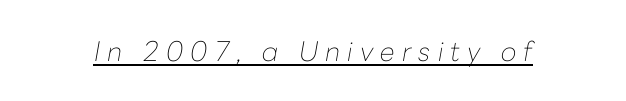
{"italic": "yes", "lean": "right", "slant_degrees": 10, "bold": "no", "underline": "yes", "letter_spacing": "wide", "letter_spacing_em": 0.26, "glyph_px": 27}
